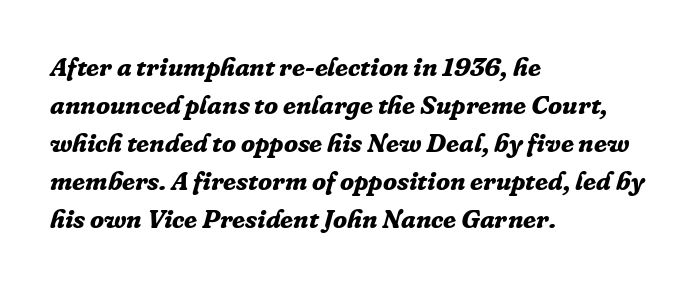
Observe the ordinary spacing: letters are neighbours, not strangers. The string is rendered with underlining switched off. These lines carry a lot of weight — the face is fully bold. Each line starts at the same left margin while the right side varies.
